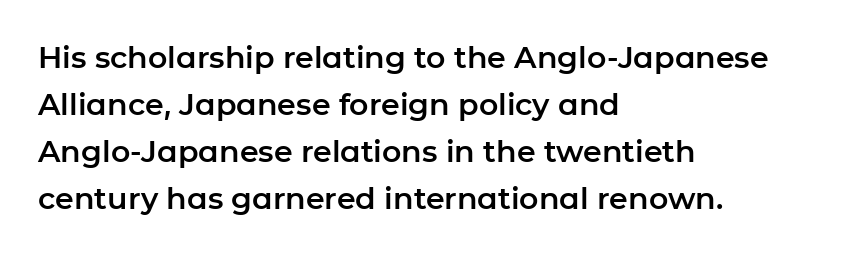
{"serif": "no", "italic": "no", "width": "normal", "stroke_contrast": "low", "x_height": "medium", "monospaced": "no", "underline": "no", "align": "left", "line_spacing": "normal", "line_spacing_ratio": 1.57, "letter_spacing": "normal", "letter_spacing_em": 0.0, "glyph_px": 30}
